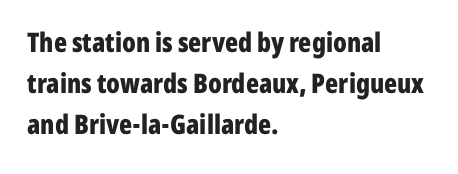
The image shows 27 px bold type, upright; set left-aligned, normal line spacing (1.52x), normal letter spacing, not underlined.
